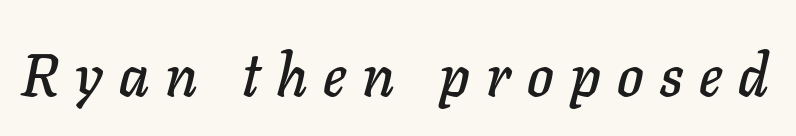
The image shows 60 px text type, italic (leaning right); set unusually wide letter spacing (+0.27 em), not underlined; low stroke contrast and a medium x-height.
